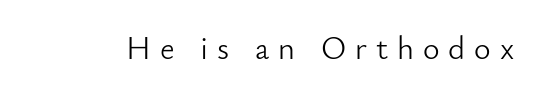
The image shows 32 px light sans-serif type, upright; set unusually wide letter spacing (+0.28 em), not underlined; low stroke contrast and a small x-height.
